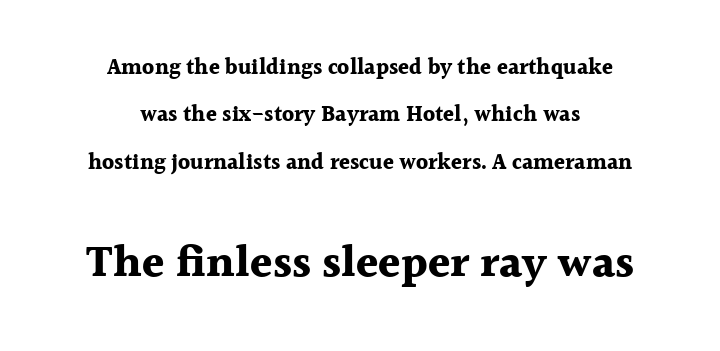
Stroke terminals: seriffed. The text block is weighted toward neither margin, spreading evenly from the middle. Spacing verdict: proportional, widths tailored to each character. Underlining? Definitely not there. Summary of vertical rhythm: relaxed, with wide interline spacing.
